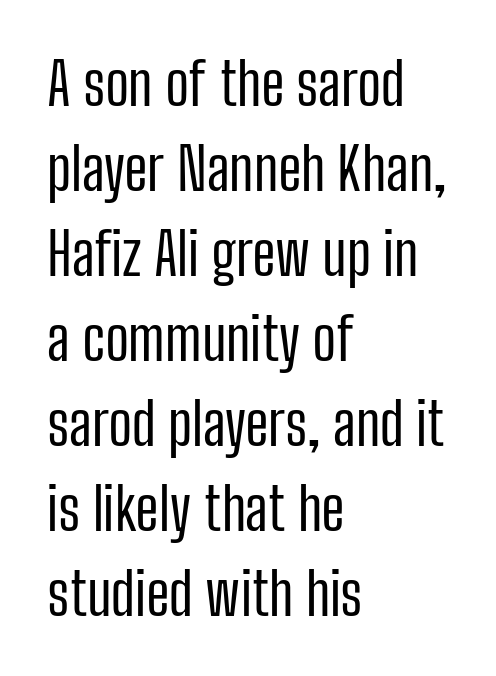
Q: Is the text bold? A: No.
Q: Is the text italic (slanted)? A: No, it is upright.
Q: Is the typeface a serif or a sans-serif typeface? A: Sans-serif.
Q: Is the text underlined? A: No.
Q: How is the paragraph aligned? A: Left-aligned.
Q: Is the spacing between letters normal or unusually wide? A: Normal.
Q: Is the spacing between lines tight, normal or loose? A: Normal.
Q: Width (condensed, normal, or wide)? A: Condensed.
Q: Stroke contrast? A: Low.
Q: x-height? A: Medium.
Q: Monospaced? A: No.
